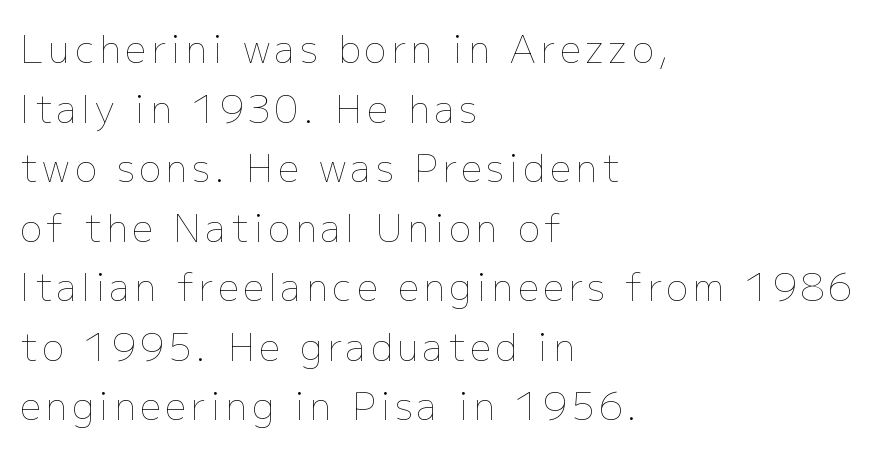
The image shows 37 px thin type, upright; set left-aligned, normal line spacing (1.61x), not underlined; low stroke contrast and a medium x-height.
